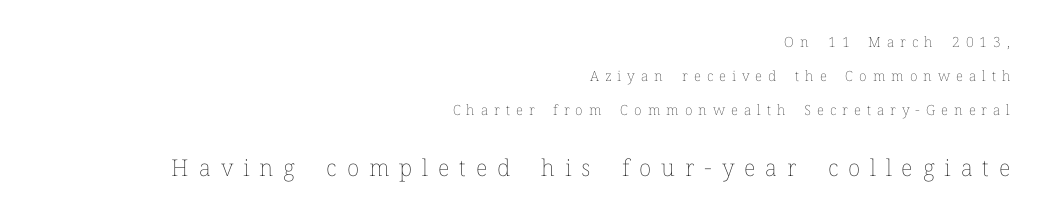
Q: Is the text bold? A: No.
Q: Is the text italic (slanted)? A: No, it is upright.
Q: Is the text underlined? A: No.
Q: How is the paragraph aligned? A: Right-aligned.
Q: Is the spacing between letters normal or unusually wide? A: Unusually wide.
Q: Is the spacing between lines tight, normal or loose? A: Loose.
Q: Which block of text is set in a larger size, the first (top) or the second (bottom)? A: The second (bottom) one.
